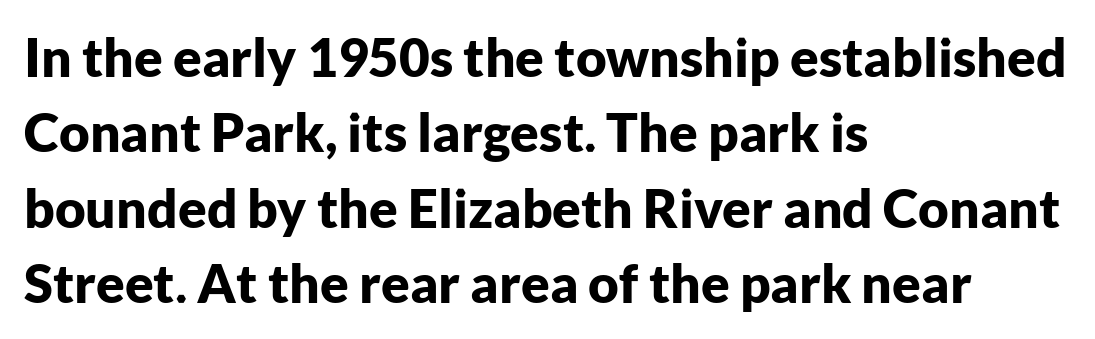
The image shows 53 px bold sans-serif type, upright; set left-aligned, normal line spacing (1.42x), normal letter spacing, not underlined; low stroke contrast and a medium x-height.
